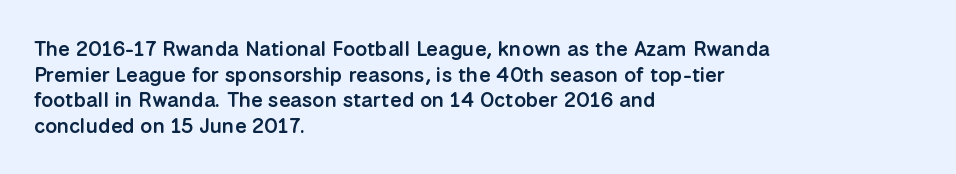
Nobody drew a line under any word here. The letters stand straight up with perfectly vertical stems. Emphasis by weight is partial: semibold. Nobody touched the tracking dial on this one. Compared with a centered layout, this one pins lines to the left instead.
